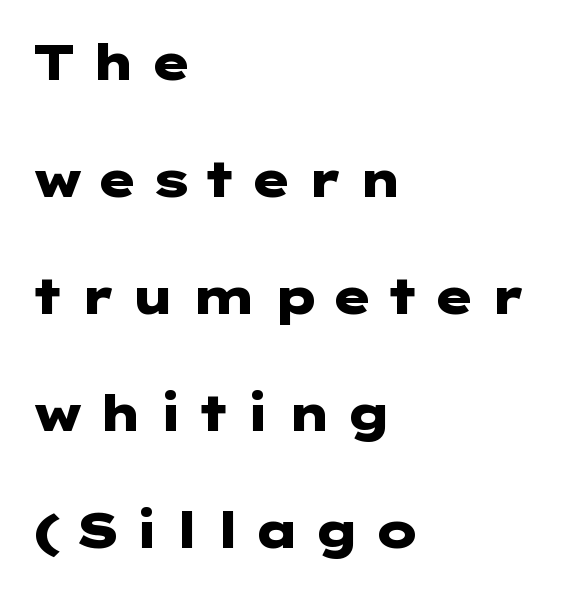
Q: Is the text bold? A: Yes.
Q: Is the text italic (slanted)? A: No, it is upright.
Q: Is the typeface a serif or a sans-serif typeface? A: Sans-serif.
Q: Is the text underlined? A: No.
Q: How is the paragraph aligned? A: Left-aligned.
Q: Is the spacing between letters normal or unusually wide? A: Unusually wide.
Q: Is the spacing between lines tight, normal or loose? A: Loose.
Q: Width (condensed, normal, or wide)? A: Wide.
Q: Stroke contrast? A: Low.
Q: x-height? A: Medium.
